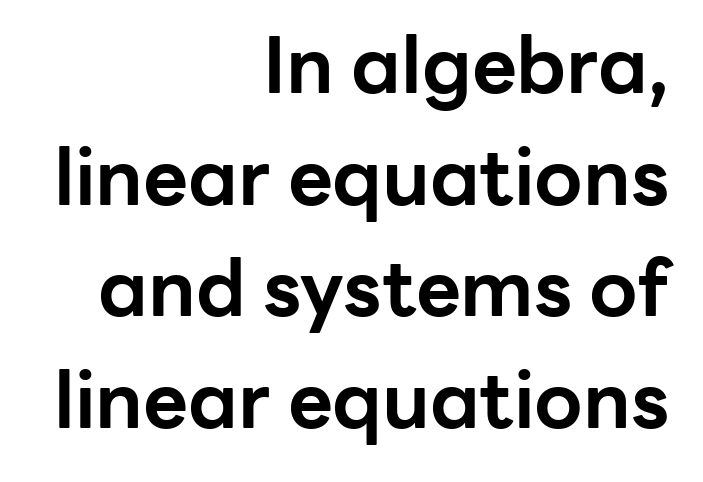
{"serif": "no", "italic": "no", "bold": "yes", "weight": "bold", "width": "normal", "stroke_contrast": "low", "x_height": "medium", "monospaced": "no", "underline": "no", "align": "right", "line_spacing": "normal", "line_spacing_ratio": 1.43, "letter_spacing": "normal", "letter_spacing_em": 0.0, "glyph_px": 78}
